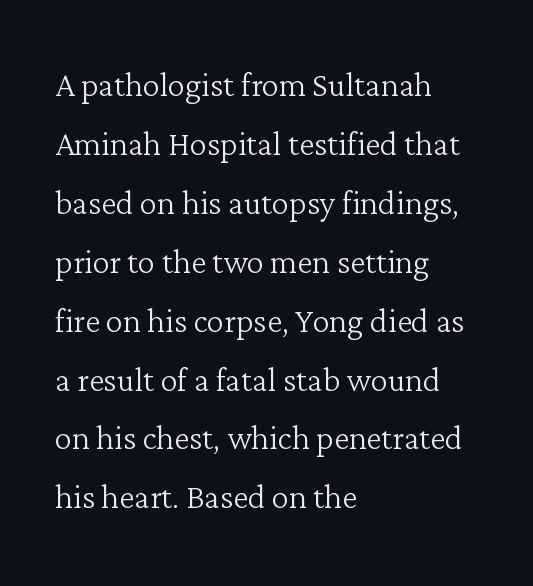
The space between consecutive lines is moderate. Is the block centered? No — it sits flush against the left margin. Descenders are the only things crossing below the line. I'd call this a serif setting — the letters wear small feet. Here the designer chose a conventional face with non-uniform glyph widths. Characters follow at the spacing the type designer built in.
